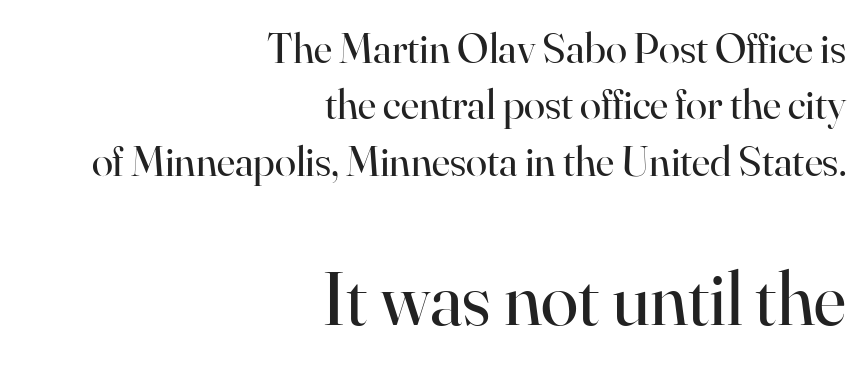
Q: Is the text bold? A: No.
Q: Is the text italic (slanted)? A: No, it is upright.
Q: Is the typeface a serif or a sans-serif typeface? A: Serif.
Q: Is the text underlined? A: No.
Q: How is the paragraph aligned? A: Right-aligned.
Q: Is the spacing between letters normal or unusually wide? A: Normal.
Q: Is the spacing between lines tight, normal or loose? A: Normal.
Q: Which block of text is set in a larger size, the first (top) or the second (bottom)? A: The second (bottom) one.
Q: Width (condensed, normal, or wide)? A: Normal.
Q: Stroke contrast? A: High.
Q: x-height? A: Small.
Q: Monospaced? A: No.
